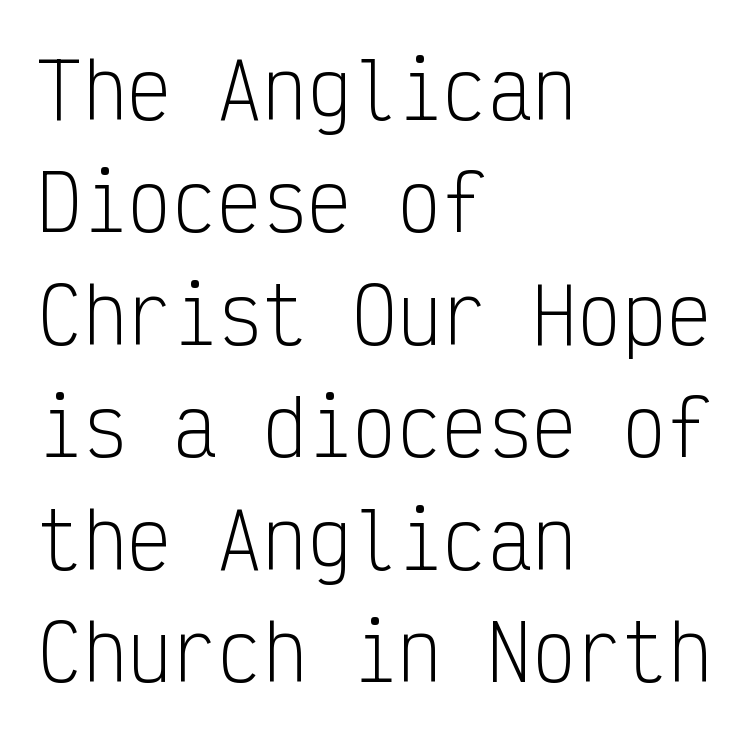
Q: Is the text bold? A: No.
Q: Is the text italic (slanted)? A: No, it is upright.
Q: Is the typeface a serif or a sans-serif typeface? A: Sans-serif.
Q: Is the text underlined? A: No.
Q: How is the paragraph aligned? A: Left-aligned.
Q: Is the spacing between letters normal or unusually wide? A: Normal.
Q: Is the spacing between lines tight, normal or loose? A: Normal.
Q: Width (condensed, normal, or wide)? A: Condensed.
Q: Stroke contrast? A: Low.
Q: x-height? A: Medium.
Q: Monospaced? A: Yes.
